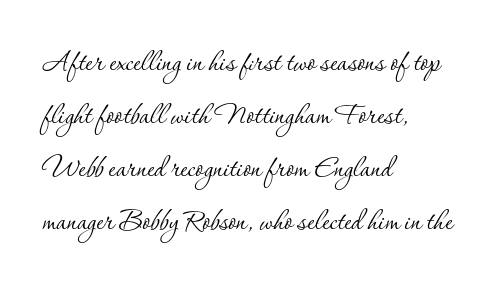
Q: Is the text bold? A: No.
Q: Is the text italic (slanted)? A: Yes.
Q: Is the typeface a serif or a sans-serif typeface? A: Serif.
Q: Is the text underlined? A: No.
Q: How is the paragraph aligned? A: Left-aligned.
Q: Is the spacing between letters normal or unusually wide? A: Normal.
Q: Is the spacing between lines tight, normal or loose? A: Normal.
Q: Width (condensed, normal, or wide)? A: Normal.
Q: Stroke contrast? A: Low.
Q: x-height? A: Small.
Q: Monospaced? A: No.
